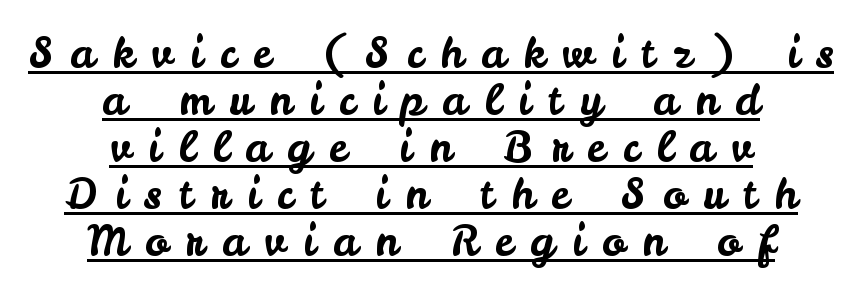
Q: Is the text italic (slanted)? A: Yes.
Q: Is the typeface a serif or a sans-serif typeface? A: Sans-serif.
Q: Is the text underlined? A: Yes.
Q: How is the paragraph aligned? A: Centered.
Q: Is the spacing between letters normal or unusually wide? A: Unusually wide.
Q: Is the spacing between lines tight, normal or loose? A: Tight.
Q: Width (condensed, normal, or wide)? A: Normal.
Q: Stroke contrast? A: Low.
Q: x-height? A: Small.
Q: Monospaced? A: No.
